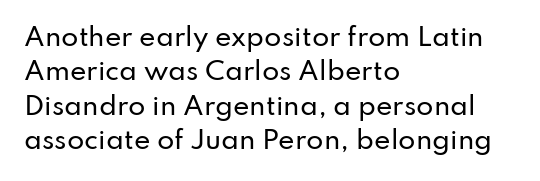
{"italic": "no", "underline": "no", "align": "left", "line_spacing": "normal", "line_spacing_ratio": 1.38, "letter_spacing": "normal", "letter_spacing_em": 0.0, "glyph_px": 25}
